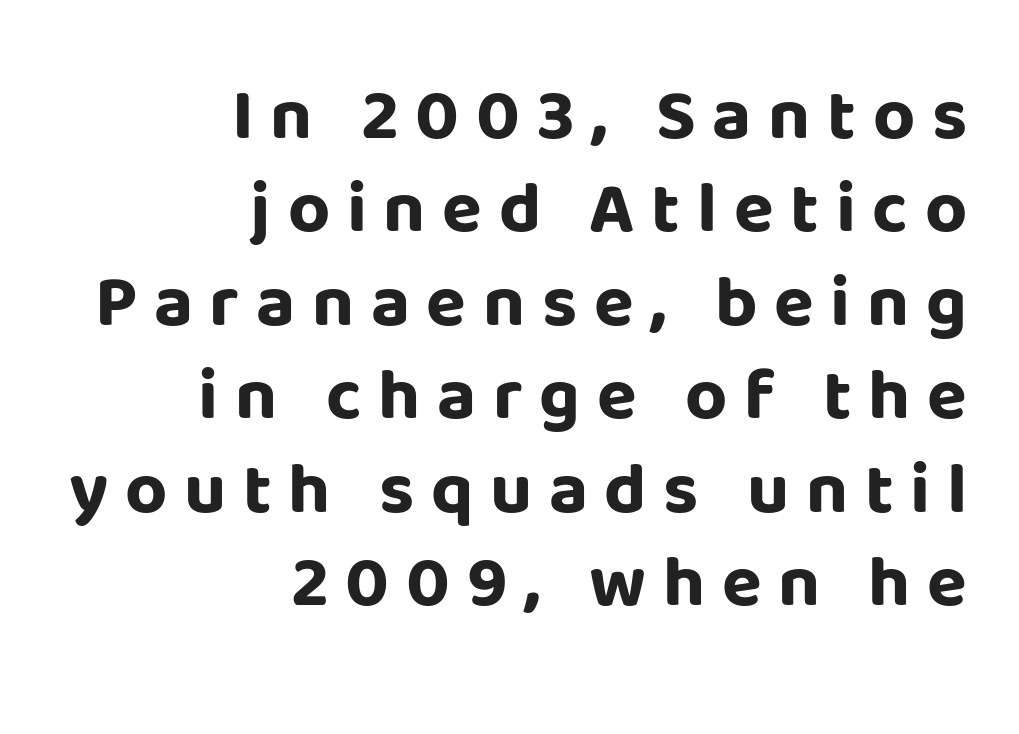
The image shows 73 px bold sans-serif type, upright; set right-aligned, normal line spacing (1.28x), unusually wide letter spacing (+0.23 em), not underlined; low stroke contrast and a large x-height.
